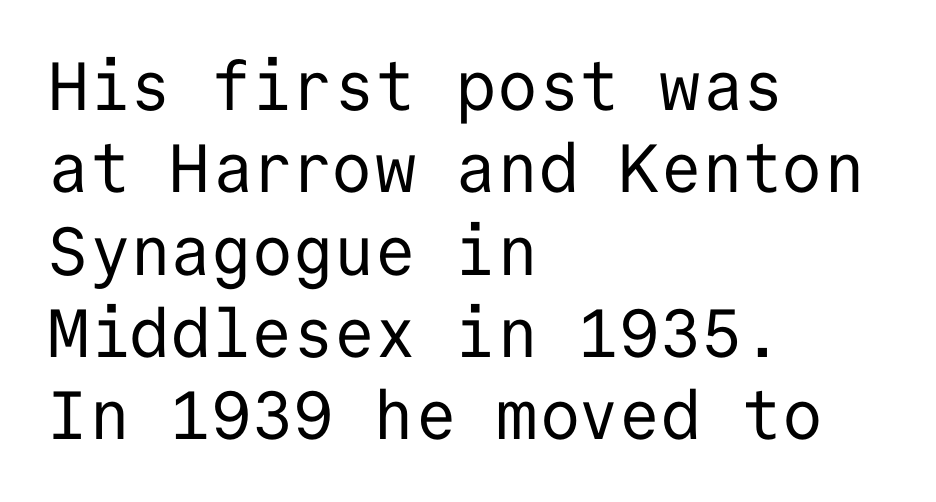
Designer's note — italics off, roman on. The rendering uses typewriter-style spacing with identical character cells. The letterforms sit at book weight or below. Typeset ragged right — the left edge is the straight one. Nope, no serifs anywhere on these letters.
